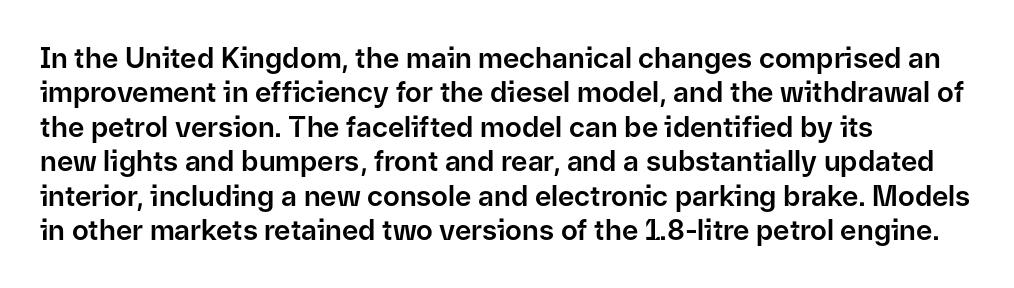
Q: Is the text italic (slanted)? A: No, it is upright.
Q: Is the typeface a serif or a sans-serif typeface? A: Sans-serif.
Q: Is the text underlined? A: No.
Q: How is the paragraph aligned? A: Left-aligned.
Q: Is the spacing between letters normal or unusually wide? A: Normal.
Q: Width (condensed, normal, or wide)? A: Normal.
Q: Stroke contrast? A: Low.
Q: x-height? A: Medium.
Q: Monospaced? A: No.
